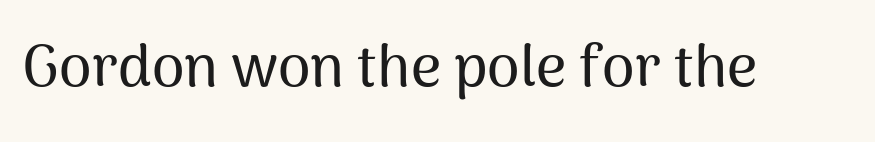
Q: Is the text italic (slanted)? A: No, it is upright.
Q: Is the typeface a serif or a sans-serif typeface? A: Sans-serif.
Q: Is the text underlined? A: No.
Q: Is the spacing between letters normal or unusually wide? A: Normal.
Q: Width (condensed, normal, or wide)? A: Normal.
Q: Stroke contrast? A: Medium.
Q: x-height? A: Medium.
Q: Monospaced? A: No.
